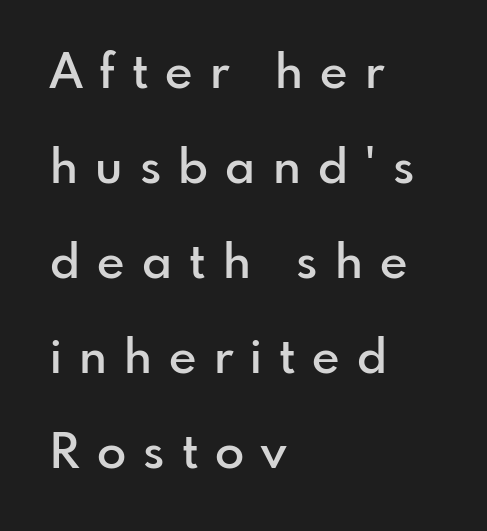
Q: Is the text bold? A: Semi-bold.
Q: Is the text italic (slanted)? A: No, it is upright.
Q: Is the typeface a serif or a sans-serif typeface? A: Sans-serif.
Q: Is the text underlined? A: No.
Q: How is the paragraph aligned? A: Left-aligned.
Q: Is the spacing between letters normal or unusually wide? A: Unusually wide.
Q: Is the spacing between lines tight, normal or loose? A: Loose.
Q: Width (condensed, normal, or wide)? A: Normal.
Q: Stroke contrast? A: Low.
Q: x-height? A: Small.
Q: Monospaced? A: No.
